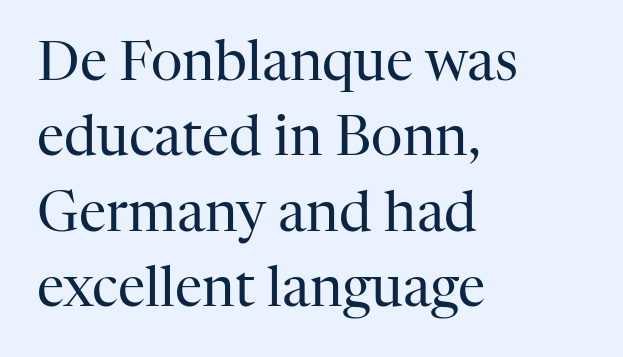
Does the leading feel generous? No, just average. Unmarked baselines from the first word to the last. No extra ink here — the face is not bold. The glyphs in this specimen are seriffed. When letters stand straight like this, we call the style roman or upright.
